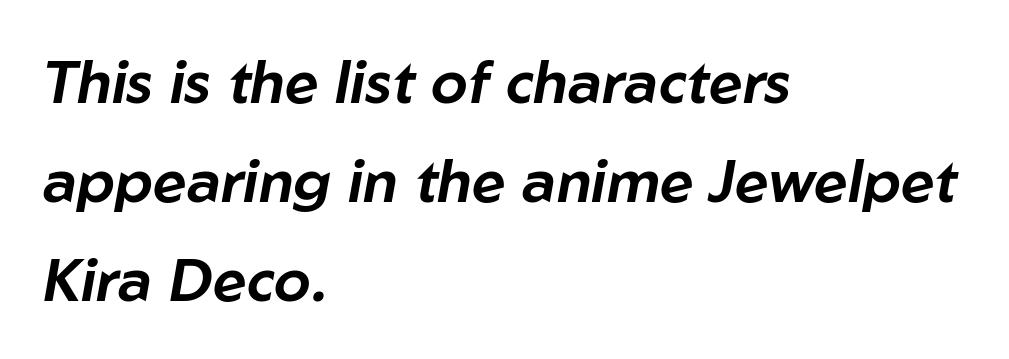
Short and long lines alike share a common starting point at left. The foot of each line stays bare and open. How are the letters spaced? Ordinarily, with no added tracking. Each new line begins a customary step beneath the previous one. The passage shown is typed in a proportional face where columns would drift. Observe the lean: these are italic letterforms.
